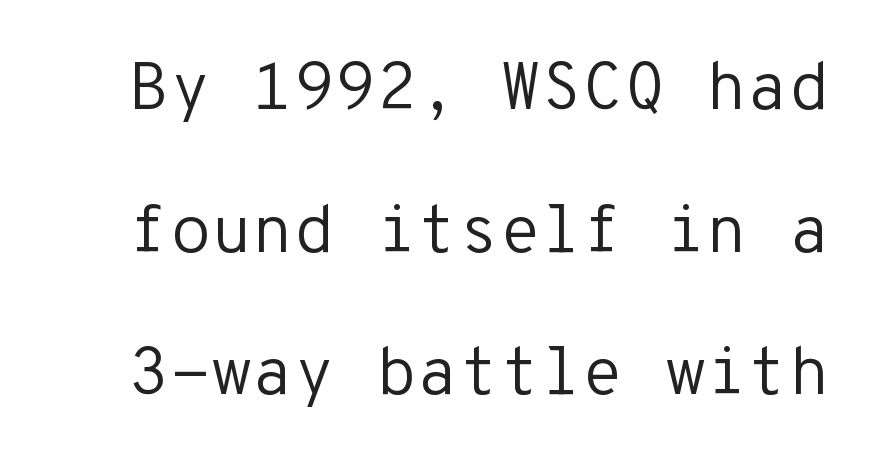
The passage shown is typed in a monospace face where columns stay perfectly aligned. Stems and bowls with no extra thickness — not bold. Grotesque or geometric, the face here clearly has no serifs. The letters sit at their default tracking, neither squeezed nor spread. Notice the wide empty band between every row — that's loose leading. Posture: straight, roman, zero tilt.
